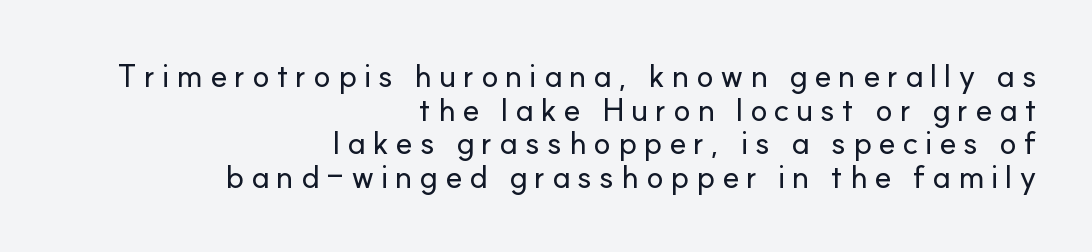
{"serif": "no", "italic": "no", "width": "normal", "stroke_contrast": "low", "x_height": "small", "monospaced": "no", "underline": "no", "align": "right", "line_spacing": "tight", "line_spacing_ratio": 1.05, "letter_spacing": "wide", "letter_spacing_em": 0.21, "glyph_px": 32}
